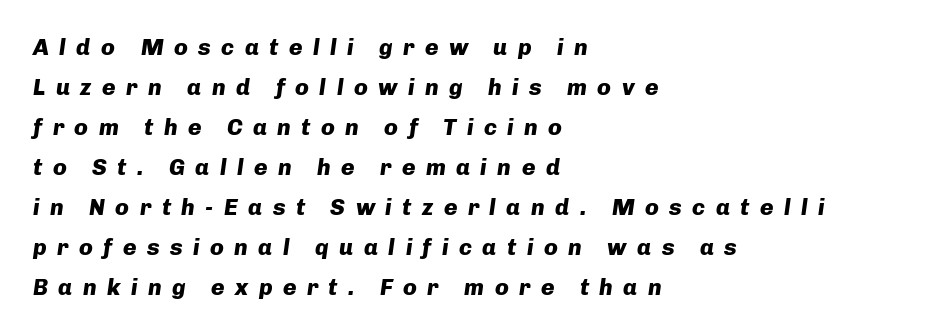
The passage shown is emphatically bold. A typesetter would mark this as italic. All the whitespace from short lines collects on the right. Check the space under the baseline: it is left empty. Honestly, the letter spacing is so wide it's the main thing you notice.
